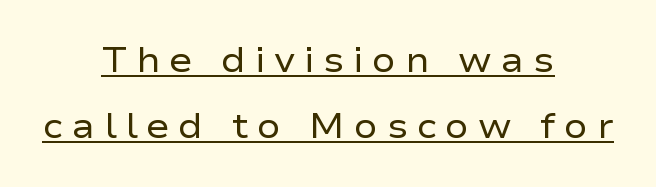
The image shows 35 px regular-weight, wide sans-serif type, upright; set centered, line spacing 1.88x, unusually wide letter spacing (+0.25 em), underlined; low stroke contrast and a medium x-height.
